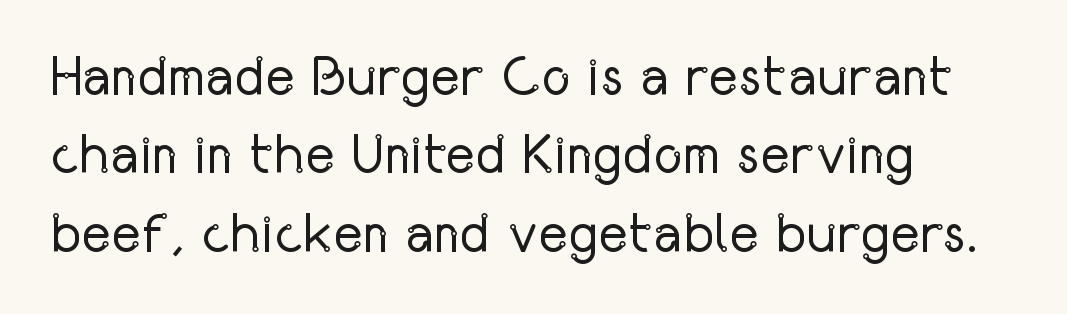
Regarding leading, the lines here are spaced in the standard way. The passage shown is typeset with a sans-serif family. Nope, not italic — everything's standing straight. Every row of glyphs begins at an identical x-position on the left. Just letters on the line, the space beneath them empty. These glyphs show unthickened strokes, regular width or finer.
